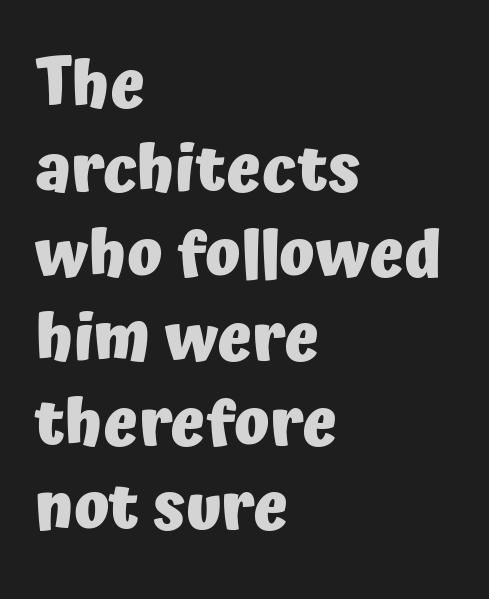
Q: Is the text bold? A: Yes.
Q: Is the text italic (slanted)? A: No, it is upright.
Q: Is the typeface a serif or a sans-serif typeface? A: Sans-serif.
Q: Is the text underlined? A: No.
Q: How is the paragraph aligned? A: Left-aligned.
Q: Is the spacing between letters normal or unusually wide? A: Normal.
Q: Is the spacing between lines tight, normal or loose? A: Normal.
Q: Width (condensed, normal, or wide)? A: Normal.
Q: Stroke contrast? A: Low.
Q: x-height? A: Medium.
Q: Monospaced? A: No.
